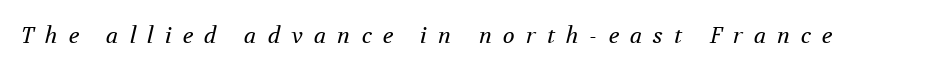
{"italic": "yes", "lean": "right", "slant_degrees": 12, "bold": "no", "underline": "no", "letter_spacing": "wide", "letter_spacing_em": 0.5, "glyph_px": 22}
